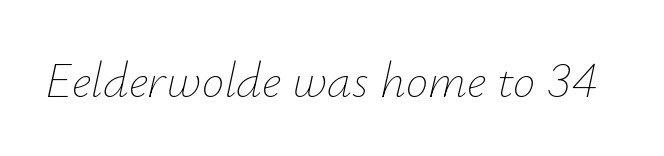
You could call the tracking neutral — neither tight nor loose. These glyphs show unthickened strokes, regular width or finer. Bare-footed words on every line. Slant detected: the letters are inclined.
